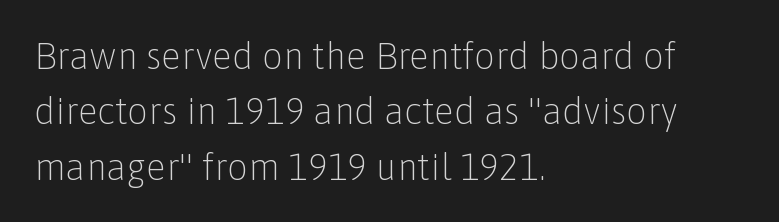
Q: Is the text bold? A: No.
Q: Is the text italic (slanted)? A: No, it is upright.
Q: Is the typeface a serif or a sans-serif typeface? A: Sans-serif.
Q: Is the text underlined? A: No.
Q: How is the paragraph aligned? A: Left-aligned.
Q: Is the spacing between letters normal or unusually wide? A: Normal.
Q: Is the spacing between lines tight, normal or loose? A: Normal.
Q: Width (condensed, normal, or wide)? A: Normal.
Q: Stroke contrast? A: Low.
Q: x-height? A: Medium.
Q: Monospaced? A: No.
